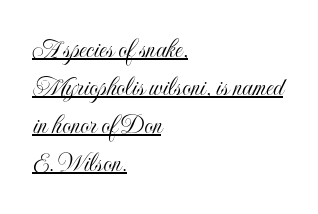
{"width": "condensed", "x_height": "small", "monospaced": "no", "underline": "yes", "align": "left", "line_spacing": "normal", "line_spacing_ratio": 1.36, "letter_spacing": "normal", "letter_spacing_em": 0.0, "glyph_px": 28}
